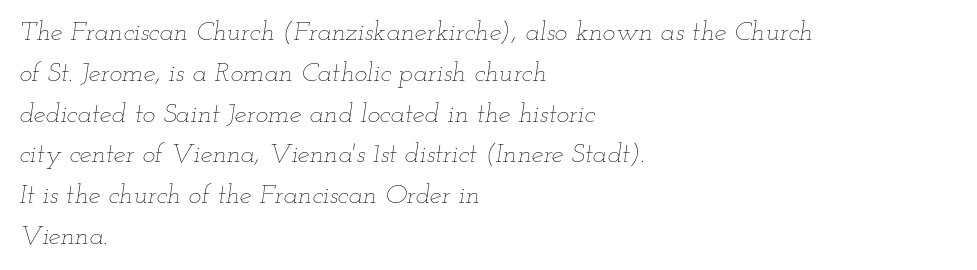
Q: Is the text bold? A: No.
Q: Is the text italic (slanted)? A: Yes, it leans right by about 12 degrees.
Q: Is the text underlined? A: No.
Q: How is the paragraph aligned? A: Left-aligned.
Q: Is the spacing between letters normal or unusually wide? A: Normal.
Q: Is the spacing between lines tight, normal or loose? A: Normal.
